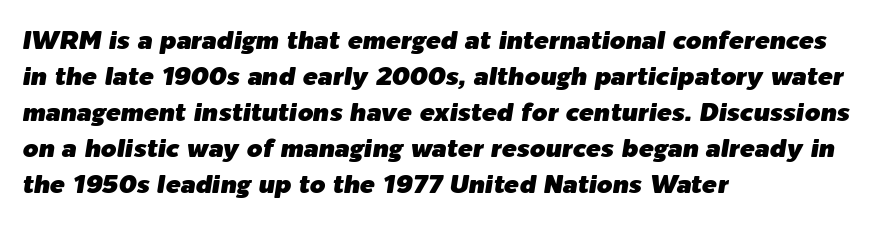
Q: Is the text italic (slanted)? A: Yes, it leans right by about 9 degrees.
Q: Is the text underlined? A: No.
Q: How is the paragraph aligned? A: Left-aligned.
Q: Is the spacing between letters normal or unusually wide? A: Normal.
Q: Is the spacing between lines tight, normal or loose? A: Normal.
